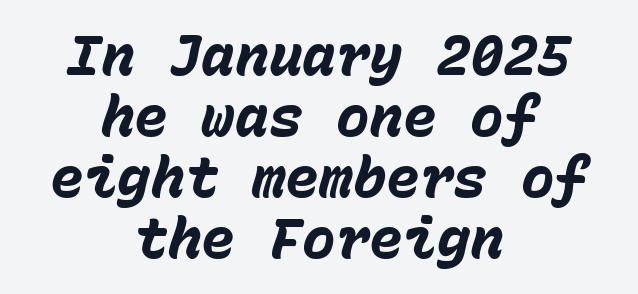
The image shows 56 px heavy type, italic (leaning right), monospaced; set centered, tight line spacing (1.09x), normal letter spacing, not underlined; low stroke contrast and a medium x-height.
